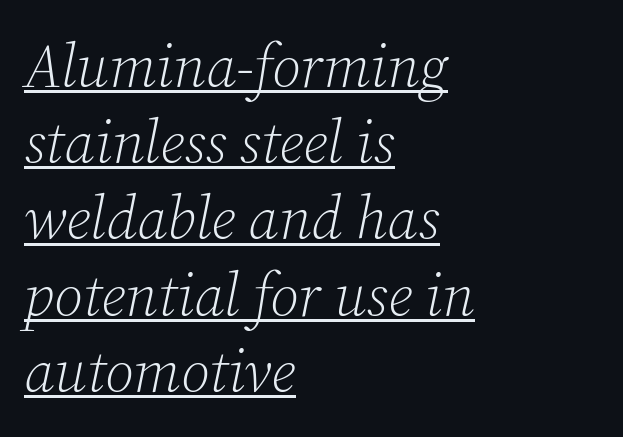
Q: Is the text bold? A: No.
Q: Is the text italic (slanted)? A: Yes, it leans right by about 12 degrees.
Q: Is the typeface a serif or a sans-serif typeface? A: Serif.
Q: Is the text underlined? A: Yes.
Q: How is the paragraph aligned? A: Left-aligned.
Q: Is the spacing between letters normal or unusually wide? A: Normal.
Q: Is the spacing between lines tight, normal or loose? A: Normal.
Q: Width (condensed, normal, or wide)? A: Normal.
Q: Stroke contrast? A: Low.
Q: x-height? A: Medium.
Q: Monospaced? A: No.
